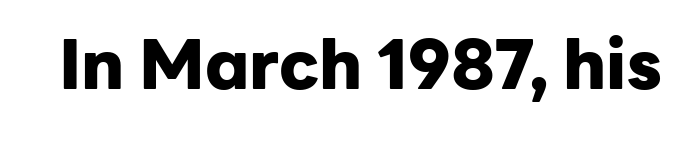
The image shows 68 px heavy sans-serif type, upright; set normal letter spacing, not underlined; low stroke contrast and a medium x-height.
